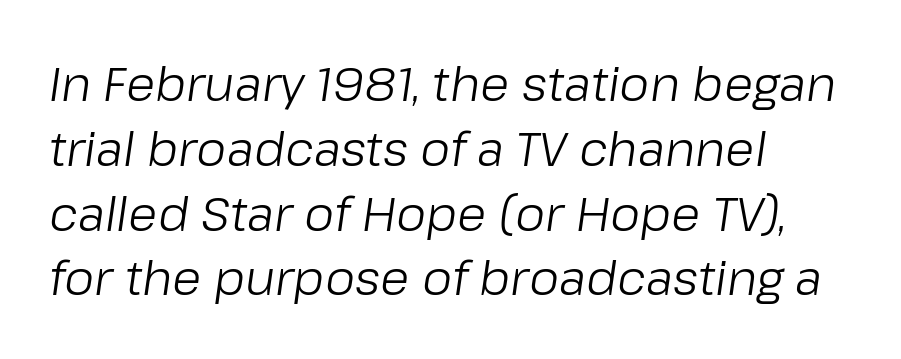
{"italic": "yes", "lean": "right", "slant_degrees": 8, "bold": "no", "weight": "light", "width": "normal", "stroke_contrast": "low", "x_height": "medium", "monospaced": "no", "underline": "no", "align": "left", "line_spacing": "normal", "line_spacing_ratio": 1.35, "letter_spacing": "normal", "letter_spacing_em": 0.0, "glyph_px": 48}
